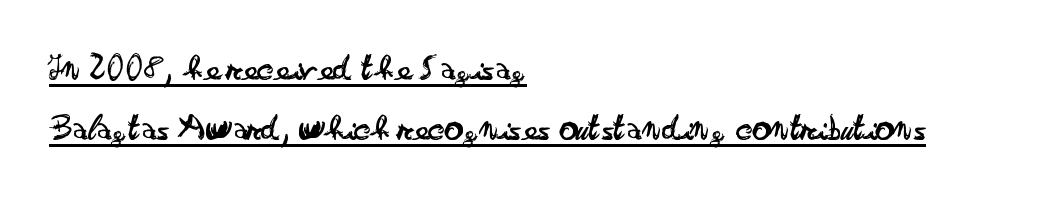
Q: Is the text bold? A: No.
Q: Is the text italic (slanted)? A: No, it is upright.
Q: Is the typeface a serif or a sans-serif typeface? A: Sans-serif.
Q: Is the text underlined? A: Yes.
Q: How is the paragraph aligned? A: Left-aligned.
Q: Is the spacing between letters normal or unusually wide? A: Normal.
Q: Is the spacing between lines tight, normal or loose? A: Normal.
Q: Width (condensed, normal, or wide)? A: Wide.
Q: Stroke contrast? A: Low.
Q: x-height? A: Small.
Q: Monospaced? A: No.
